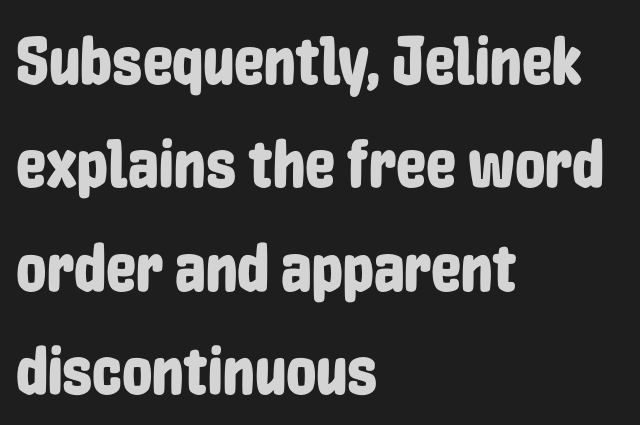
Q: Is the text italic (slanted)? A: No, it is upright.
Q: Is the typeface a serif or a sans-serif typeface? A: Sans-serif.
Q: Is the text underlined? A: No.
Q: How is the paragraph aligned? A: Left-aligned.
Q: Is the spacing between letters normal or unusually wide? A: Normal.
Q: Is the spacing between lines tight, normal or loose? A: Normal.
Q: Width (condensed, normal, or wide)? A: Condensed.
Q: Stroke contrast? A: Low.
Q: x-height? A: Medium.
Q: Monospaced? A: No.
